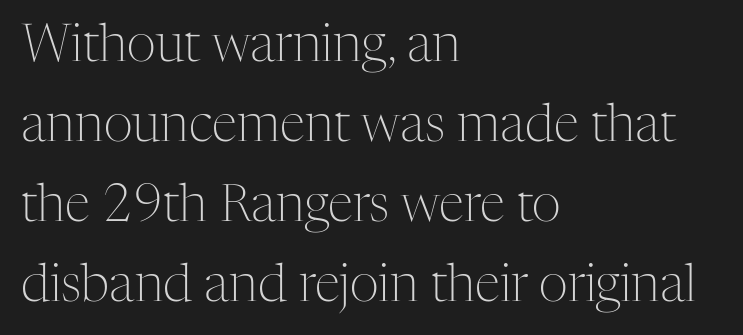
{"serif": "yes", "italic": "no", "bold": "no", "weight": "light", "width": "normal", "stroke_contrast": "medium", "x_height": "medium", "monospaced": "no", "underline": "no", "align": "left", "line_spacing": "normal", "line_spacing_ratio": 1.57, "letter_spacing": "normal", "letter_spacing_em": 0.0, "glyph_px": 51}
